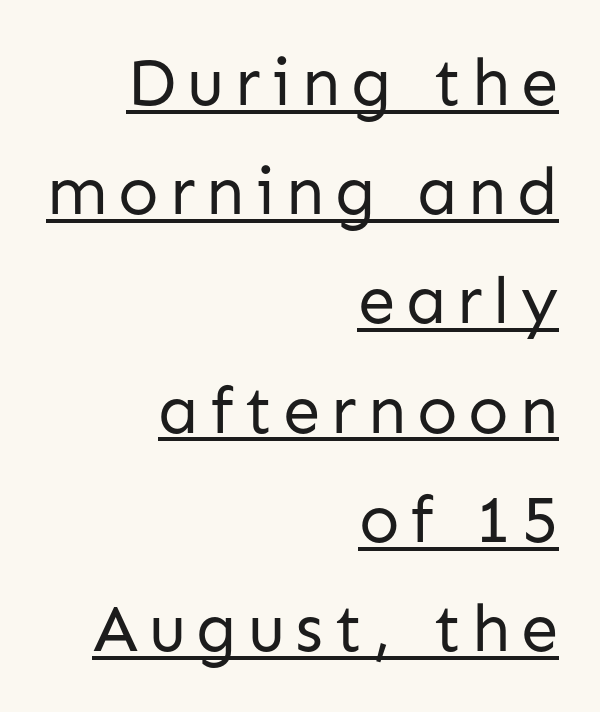
Compared with a typical body face, this is equally light or lighter still. Regarding leading, the lines here are spaced in the standard way. Here the designer chose a conventional face with non-uniform glyph widths. Does the type have serifs? No, each stem ends abruptly. Is the block centered? No — it sits flush against the right margin.
